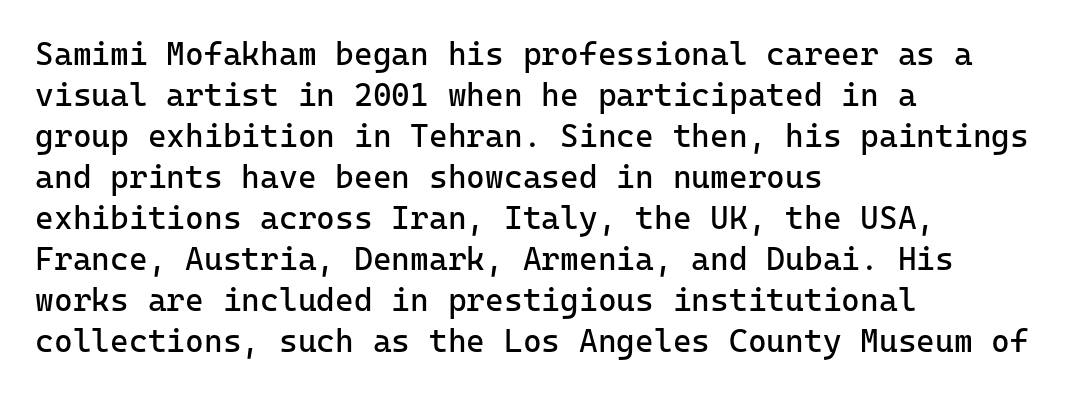
{"serif": "no", "italic": "no", "bold": "no", "weight": "regular", "width": "normal", "stroke_contrast": "low", "x_height": "medium", "monospaced": "yes", "underline": "no", "align": "left", "line_spacing": "normal", "line_spacing_ratio": 1.28, "letter_spacing": "normal", "letter_spacing_em": 0.0, "glyph_px": 32}
